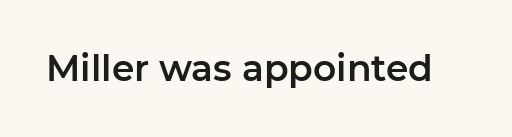
{"serif": "no", "italic": "no", "width": "normal", "stroke_contrast": "low", "x_height": "medium", "monospaced": "no", "underline": "no", "letter_spacing": "normal", "letter_spacing_em": 0.0, "glyph_px": 36}
